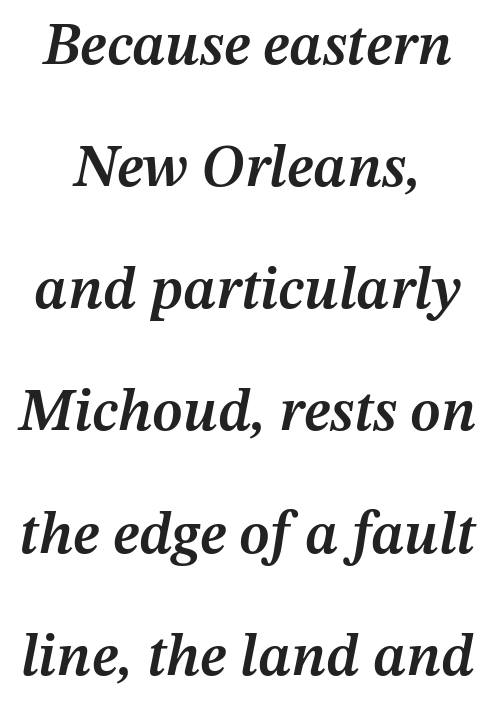
The image shows 59 px semibold type, italic (leaning right); set centered, loose line spacing (2.07x), normal letter spacing, not underlined; medium stroke contrast and a medium x-height.
